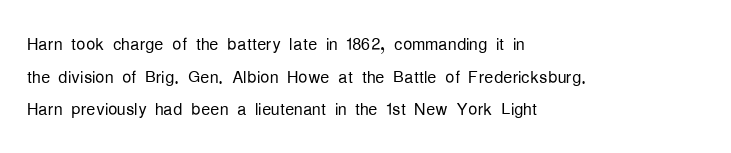
Characters follow at the spacing the type designer built in. The letterforms sit at book weight or below. Rendered with straight, roman letterforms. The rows are spaced the way most documents space them. The strip under each line holds only bare page.
